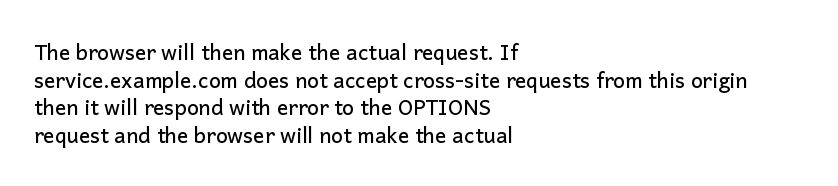
Line starts are locked; line ends wander. Leading matches the norm, producing a regular column. Characters remain perfectly vertical along every line. The area under the type is left untouched. Caption: standard tracking, unaltered.
